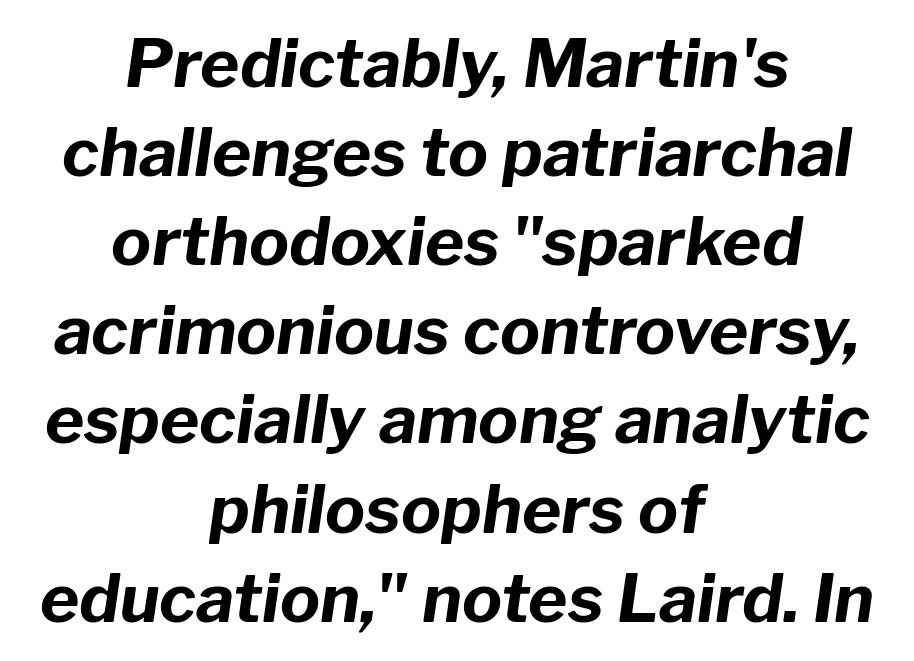
The lines in this sample share a center point and differ in where they start and stop. It's the slanting kind of type. This sample has the flowing, uneven cadence of proportional lettering. Tracking here is standard; glyphs follow each other at the usual distance.
